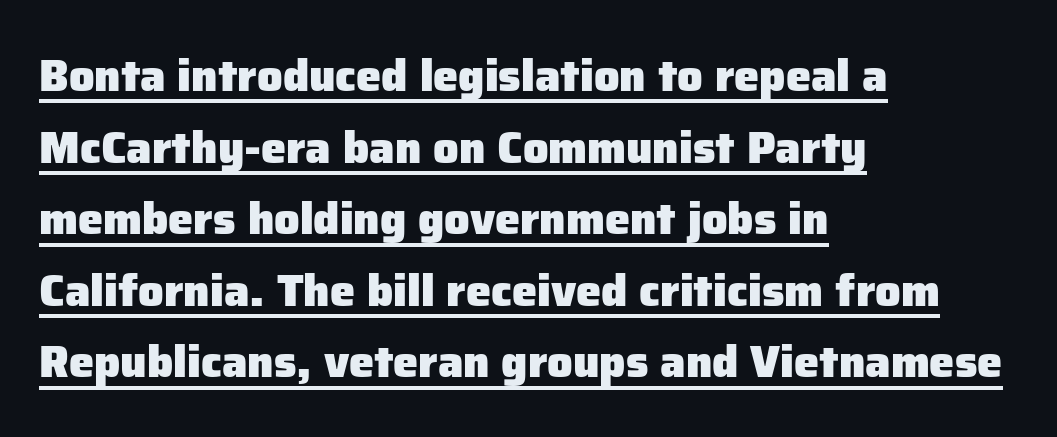
{"serif": "no", "italic": "no", "bold": "yes", "weight": "heavy", "width": "normal", "stroke_contrast": "low", "x_height": "medium", "monospaced": "no", "underline": "yes", "align": "left", "line_spacing": "normal", "line_spacing_ratio": 1.59, "letter_spacing": "normal", "letter_spacing_em": 0.0, "glyph_px": 45}
